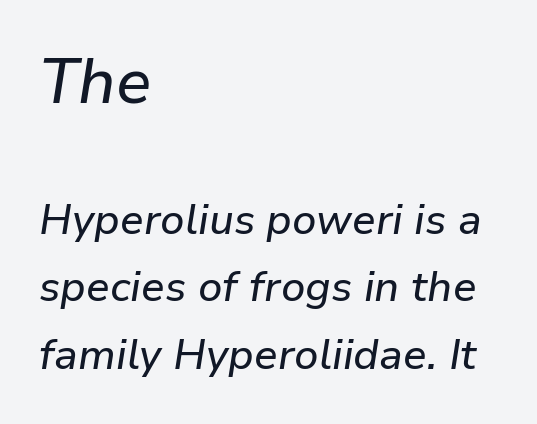
Here the first block reads like a headline and the second like body copy. This is oblique type, the kind used for emphasis or titles. Interline gaps are of average width in this sample. The baseline area is clear. This rendering leaves character spacing at its baseline value. The setting favours the left margin, as ordinary paragraphs usually do.
